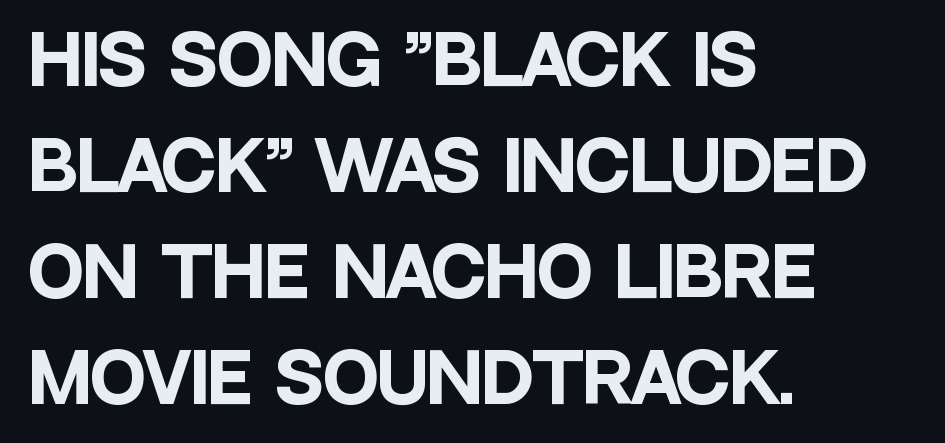
The image shows 67 px heavy, condensed sans-serif type, upright; set left-aligned, normal line spacing (1.58x), normal letter spacing, not underlined; low stroke contrast and a large x-height.
